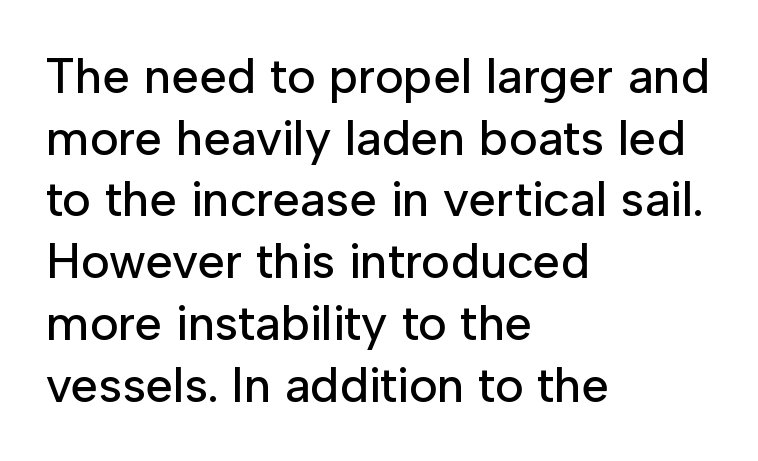
{"serif": "no", "italic": "no", "width": "normal", "stroke_contrast": "low", "x_height": "medium", "monospaced": "no", "underline": "no", "align": "left", "line_spacing": "normal", "line_spacing_ratio": 1.26, "letter_spacing": "normal", "letter_spacing_em": 0.0, "glyph_px": 49}
